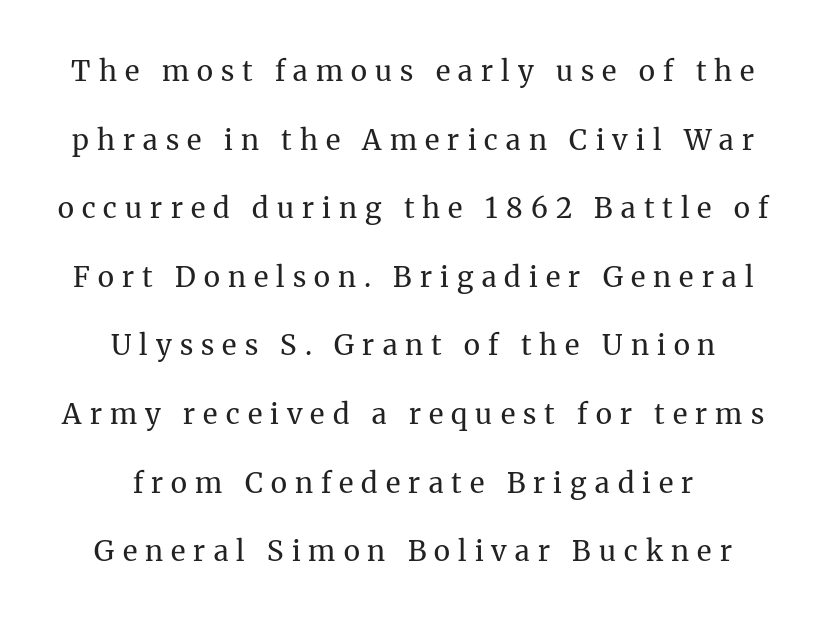
Glyph-to-glyph distance is far greater than everyday printed text. Looks like regular typesetting: each glyph gets only the width it needs. The axis of the letterforms is exactly vertical. Is there much room between lines? Yes — plenty of vertical air separates them.
